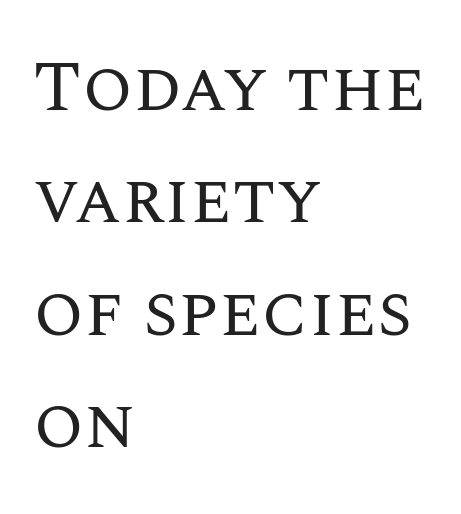
Q: Is the text bold? A: No.
Q: Is the text italic (slanted)? A: No, it is upright.
Q: Is the text underlined? A: No.
Q: How is the paragraph aligned? A: Left-aligned.
Q: Is the spacing between letters normal or unusually wide? A: Normal.
Q: Is the spacing between lines tight, normal or loose? A: Normal.
Q: Width (condensed, normal, or wide)? A: Normal.
Q: Stroke contrast? A: Medium.
Q: x-height? A: Large.
Q: Monospaced? A: No.
